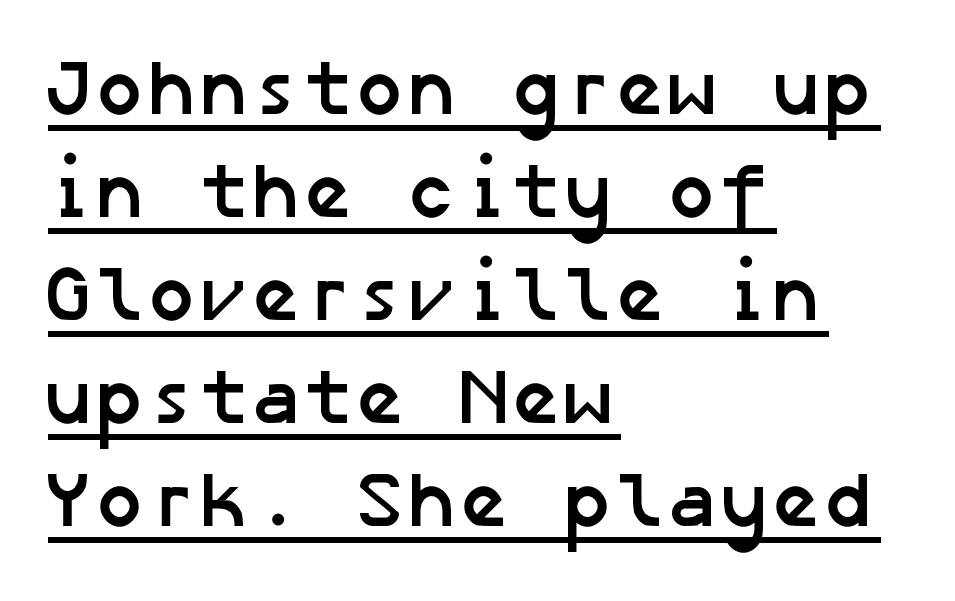
The image shows 78 px semibold sans-serif type; set left-aligned, normal line spacing (1.32x), normal letter spacing, underlined; low stroke contrast and a medium x-height.
